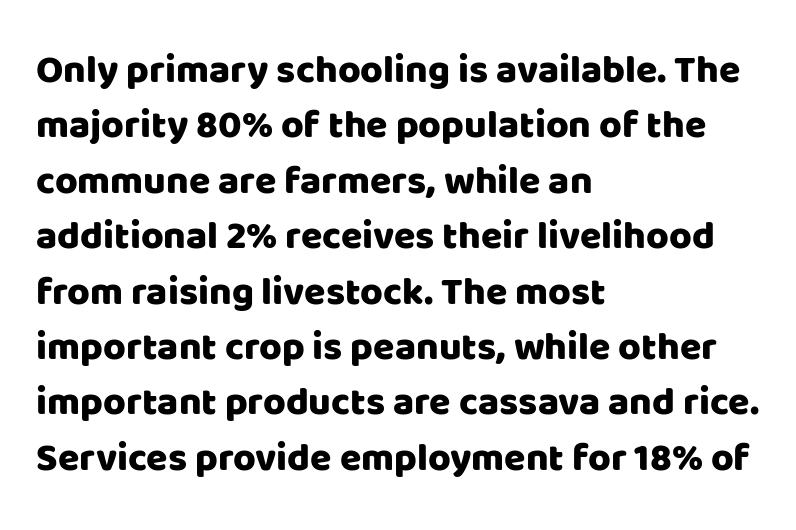
The image shows 39 px sans-serif type, upright; set left-aligned, normal line spacing (1.42x), normal letter spacing, not underlined; low stroke contrast and a large x-height.
